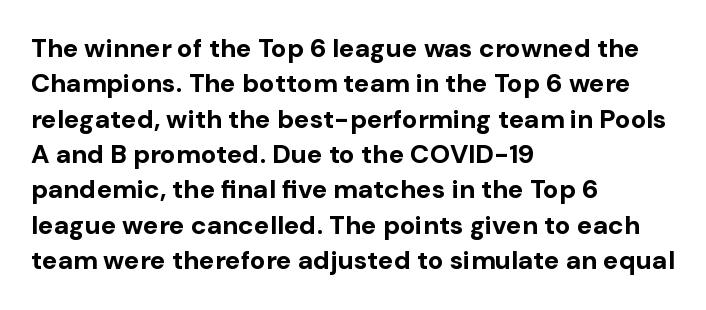
Normally led — the rows are evenly, conventionally spaced. A roman cut, with each character standing at attention. The gaps between neighbouring characters are ordinary and unremarkable. The words here are not underlined. Left-aligned paragraph, ragged on the right. The typesetting leans heavy: a genuine bold.
